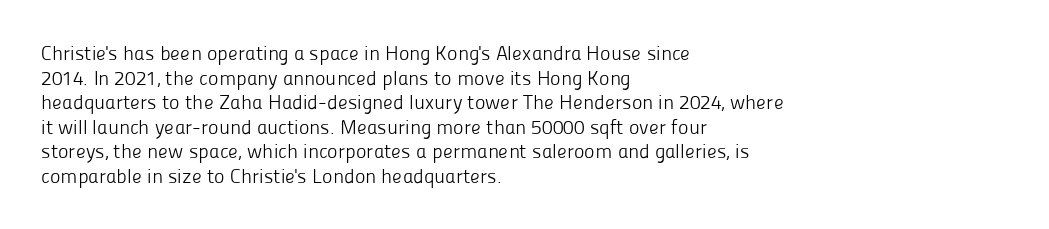
{"italic": "no", "bold": "no", "underline": "no", "align": "left", "line_spacing_ratio": 1.23, "letter_spacing": "normal", "letter_spacing_em": 0.0, "glyph_px": 20}
